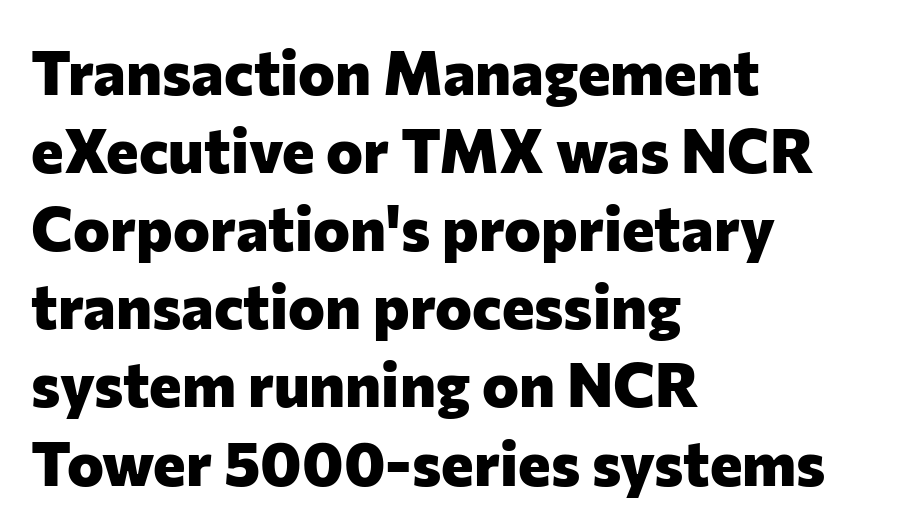
The rendering keeps characters at their native spacing. The rendering uses natural spacing where letterforms have individual widths. These lines sit exactly where default settings would place them. Do the letters lean? They stand straight. Check the space under the baseline: it is left empty. Notice how the passage keeps a crisp vertical edge on the left only.
